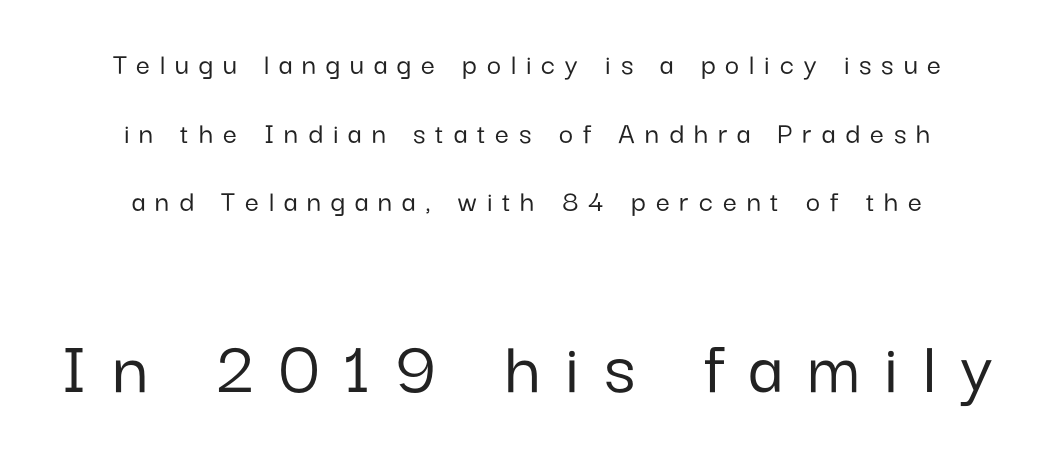
The line texture is sparse and dotted thanks to wide tracking. Is there much room between lines? Yes — plenty of vertical air separates them. Character size in the trailing block exceeds that of the leading block. Are there feet on the stems? There aren't — it's a sans. It's the straight-up-and-down kind of type.
